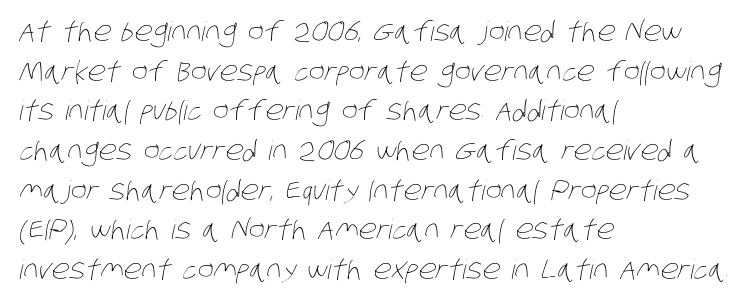
Q: Is the text bold? A: No.
Q: Is the text underlined? A: No.
Q: How is the paragraph aligned? A: Left-aligned.
Q: Is the spacing between letters normal or unusually wide? A: Normal.
Q: Is the spacing between lines tight, normal or loose? A: Normal.
